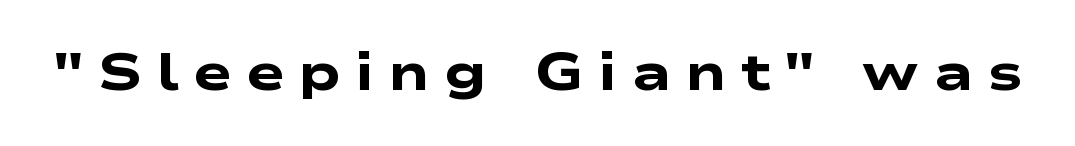
Q: Is the text bold? A: Yes.
Q: Is the typeface a serif or a sans-serif typeface? A: Sans-serif.
Q: Is the text underlined? A: No.
Q: Is the spacing between letters normal or unusually wide? A: Unusually wide.
Q: Width (condensed, normal, or wide)? A: Wide.
Q: Stroke contrast? A: Low.
Q: x-height? A: Medium.
Q: Monospaced? A: No.
